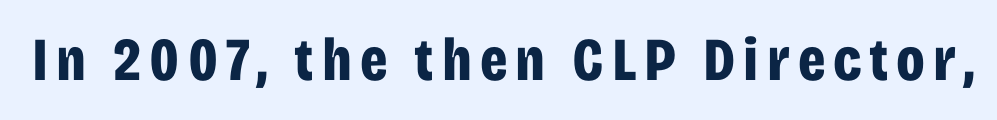
The image shows 61 px bold, condensed sans-serif type, upright; set not underlined; low stroke contrast and a large x-height.
